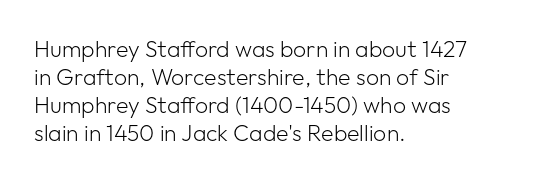
{"italic": "no", "bold": "no", "underline": "no", "align": "left", "line_spacing_ratio": 1.22, "letter_spacing": "normal", "letter_spacing_em": 0.0, "glyph_px": 23}
